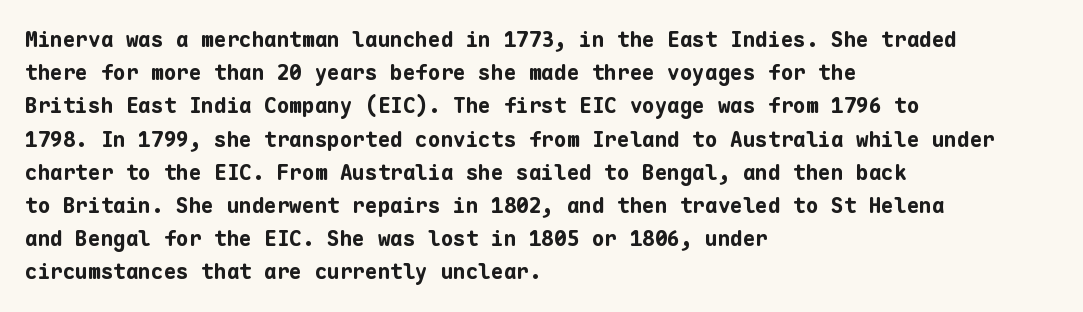
Q: Is the text bold? A: Yes.
Q: Is the text italic (slanted)? A: No, it is upright.
Q: Is the text underlined? A: No.
Q: How is the paragraph aligned? A: Left-aligned.
Q: Is the spacing between letters normal or unusually wide? A: Normal.
Q: Is the spacing between lines tight, normal or loose? A: Normal.
